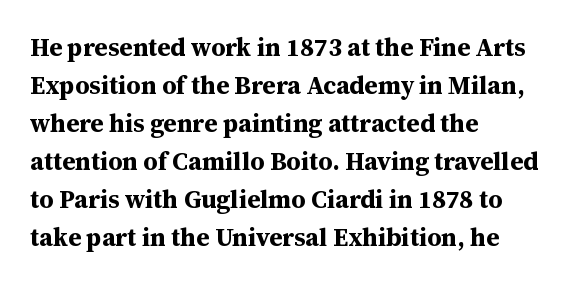
Leftover space on each line is placed entirely after the last word. Normally led — the rows are evenly, conventionally spaced. Type without underlining. Here the glyphs are tracked normally, forming tight word shapes.
